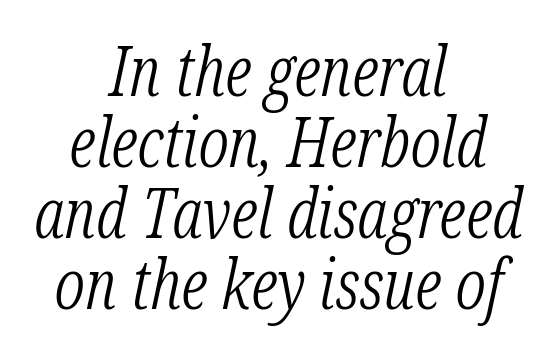
{"serif": "yes", "italic": "yes", "lean": "right", "slant_degrees": 12, "bold": "no", "weight": "light", "width": "condensed", "stroke_contrast": "low", "x_height": "medium", "monospaced": "no", "underline": "no", "align": "center", "line_spacing": "tight", "line_spacing_ratio": 1.03, "letter_spacing": "normal", "letter_spacing_em": 0.0, "glyph_px": 69}
